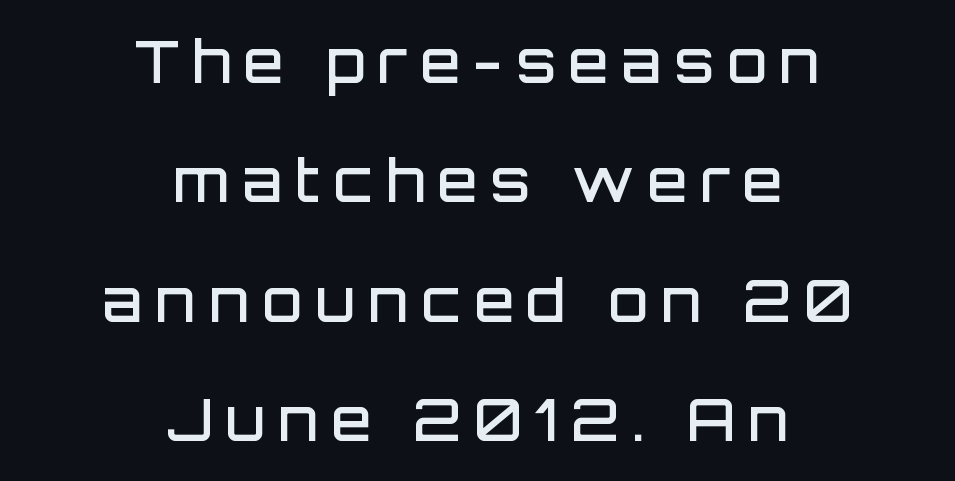
Q: Is the text bold? A: Semi-bold.
Q: Is the text italic (slanted)? A: No, it is upright.
Q: Is the typeface a serif or a sans-serif typeface? A: Sans-serif.
Q: Is the text underlined? A: No.
Q: How is the paragraph aligned? A: Centered.
Q: Is the spacing between letters normal or unusually wide? A: Unusually wide.
Q: Is the spacing between lines tight, normal or loose? A: Loose.
Q: Width (condensed, normal, or wide)? A: Normal.
Q: Stroke contrast? A: Low.
Q: x-height? A: Large.
Q: Monospaced? A: No.
